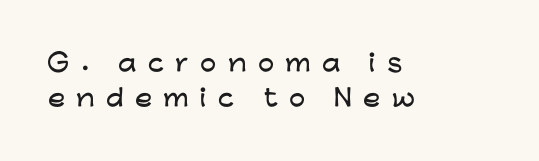
The image shows 23 px text type, upright; set left-aligned, normal line spacing (1.54x), unusually wide letter spacing (+0.49 em), not underlined.
